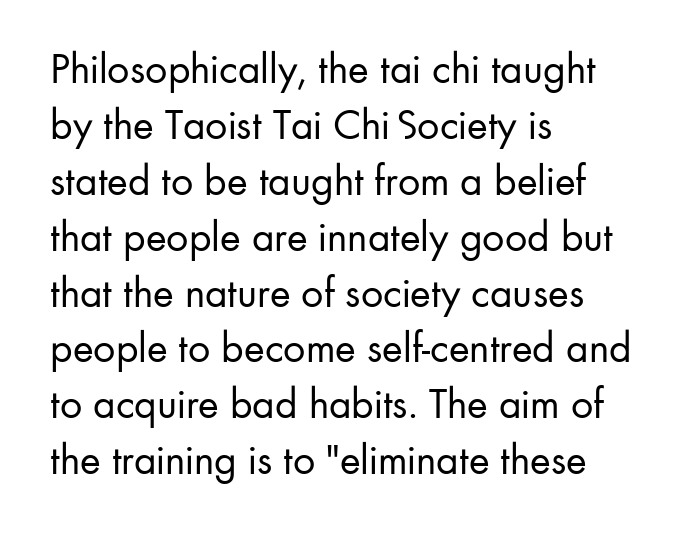
Q: Is the text bold? A: No.
Q: Is the text italic (slanted)? A: No, it is upright.
Q: Is the typeface a serif or a sans-serif typeface? A: Sans-serif.
Q: Is the text underlined? A: No.
Q: How is the paragraph aligned? A: Left-aligned.
Q: Is the spacing between letters normal or unusually wide? A: Normal.
Q: Is the spacing between lines tight, normal or loose? A: Normal.
Q: Width (condensed, normal, or wide)? A: Normal.
Q: Stroke contrast? A: Low.
Q: x-height? A: Small.
Q: Monospaced? A: No.
